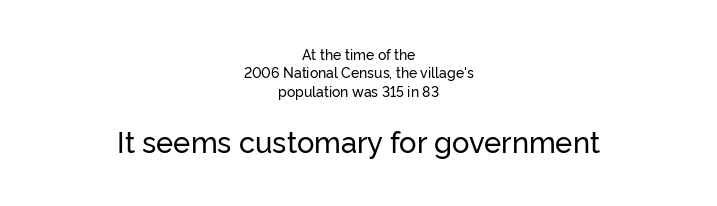
The second block has been scaled up relative to the first. The designer went with a sans here, leaving each stem footless. Characters follow at the spacing the type designer built in. The text block is weighted toward neither margin, spreading evenly from the middle. Do the characters align in a grid? No, the font is proportional. The lines sit at an ordinary, default distance from one another.
